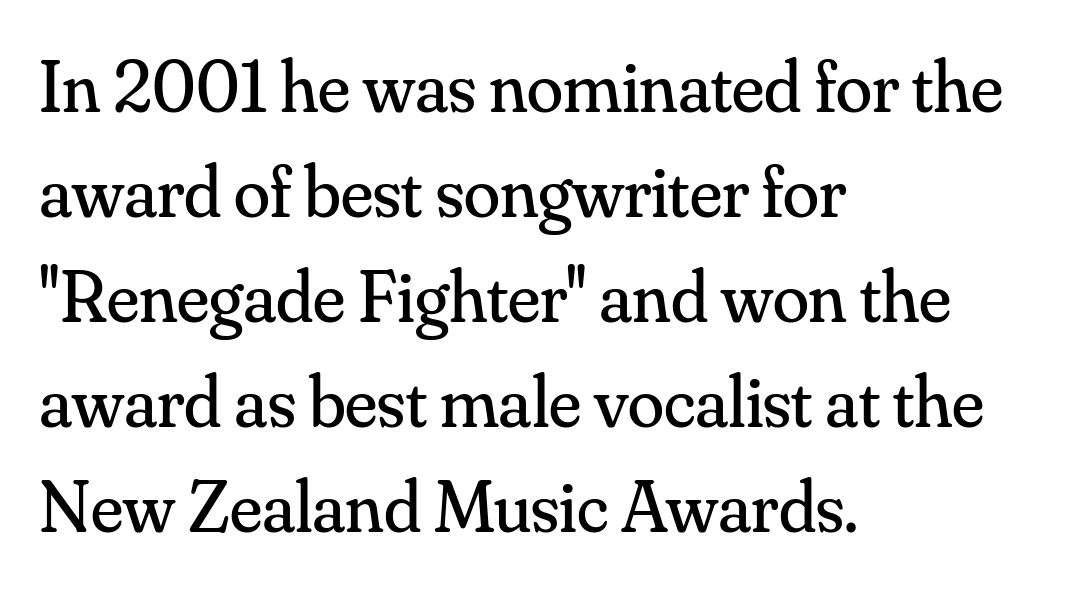
Q: Is the text bold? A: No.
Q: Is the text italic (slanted)? A: No, it is upright.
Q: Is the typeface a serif or a sans-serif typeface? A: Serif.
Q: Is the text underlined? A: No.
Q: How is the paragraph aligned? A: Left-aligned.
Q: Is the spacing between letters normal or unusually wide? A: Normal.
Q: Is the spacing between lines tight, normal or loose? A: Normal.
Q: Width (condensed, normal, or wide)? A: Normal.
Q: Stroke contrast? A: Medium.
Q: x-height? A: Small.
Q: Monospaced? A: No.
